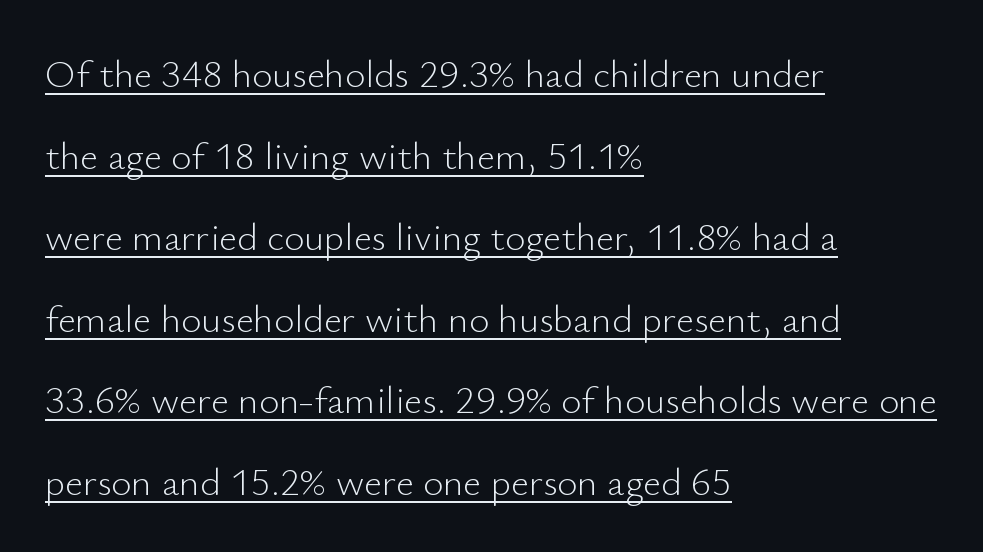
{"serif": "no", "italic": "no", "bold": "no", "weight": "light", "width": "normal", "stroke_contrast": "low", "x_height": "small", "monospaced": "no", "underline": "yes", "align": "left", "line_spacing": "loose", "line_spacing_ratio": 2.09, "letter_spacing": "normal", "letter_spacing_em": 0.0, "glyph_px": 39}
